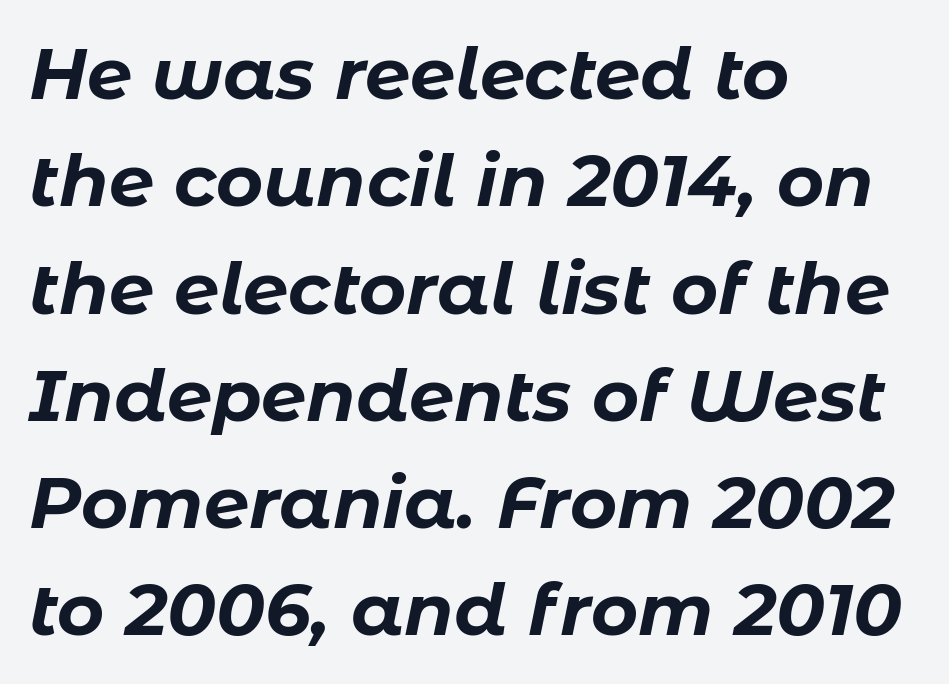
{"italic": "yes", "lean": "right", "slant_degrees": 11, "bold": "yes", "weight": "bold", "width": "normal", "stroke_contrast": "low", "x_height": "medium", "monospaced": "no", "underline": "no", "align": "left", "line_spacing": "normal", "line_spacing_ratio": 1.49, "letter_spacing": "normal", "letter_spacing_em": 0.0, "glyph_px": 72}
